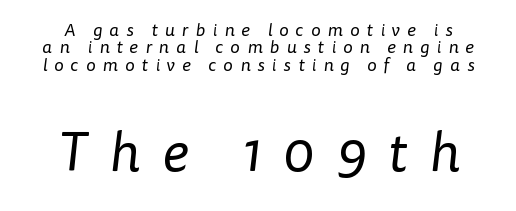
{"serif": "no", "bold": "no", "weight": "regular", "width": "normal", "stroke_contrast": "low", "x_height": "medium", "monospaced": "no", "underline": "no", "align": "center", "line_spacing": "tight", "line_spacing_ratio": 0.96, "letter_spacing": "wide", "letter_spacing_em": 0.4, "larger_block": "second", "size_ratio": 3.06, "glyph_px": 55}
